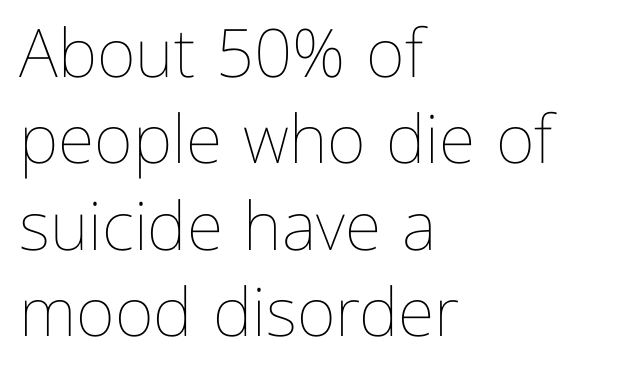
The passage shown is typed in a proportional face where columns would drift. Compared with typical paragraphs, the rows here are spaced about the same. The rendering anchors every line to the left-hand side. Stems here are at most as thick as an everyday book face. Characters remain perfectly vertical along every line. Honestly, the letter spacing is just normal — you wouldn't notice it.
